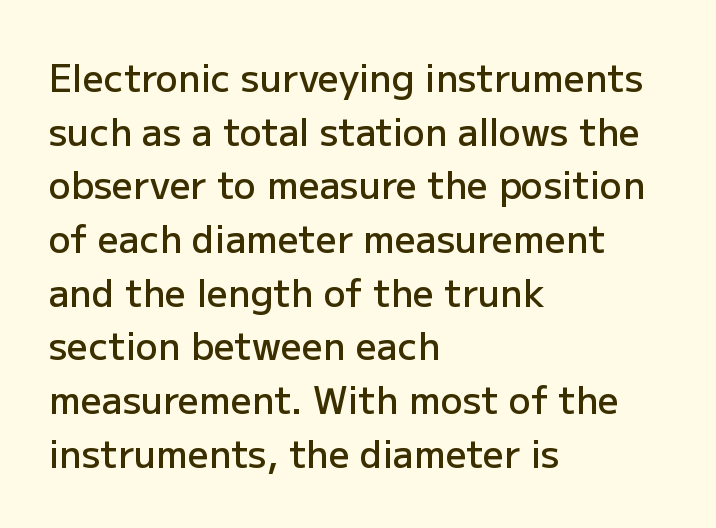
Grotesque or geometric, the face here clearly has no serifs. Tall strokes in this sample are plumb rather than angled. The passage shown is typed in a proportional face where columns would drift. Compared with a centered layout, this one pins lines to the left instead. These words are printed semibold, heavier than regular yet not bold. If you measured baseline to baseline, you'd find a middling distance.
